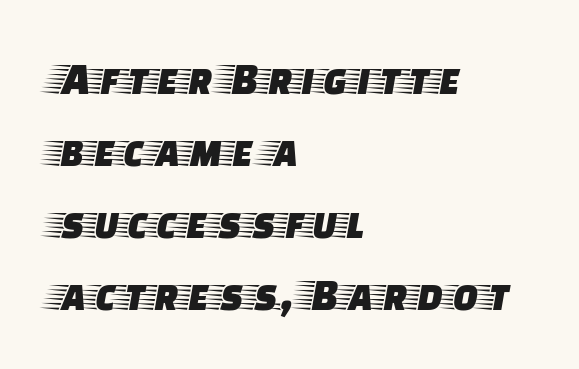
Q: Is the text italic (slanted)? A: Yes.
Q: Is the typeface a serif or a sans-serif typeface? A: Serif.
Q: Is the text underlined? A: No.
Q: How is the paragraph aligned? A: Left-aligned.
Q: Is the spacing between letters normal or unusually wide? A: Normal.
Q: Is the spacing between lines tight, normal or loose? A: Normal.
Q: Width (condensed, normal, or wide)? A: Wide.
Q: Stroke contrast? A: Low.
Q: x-height? A: Large.
Q: Monospaced? A: No.
